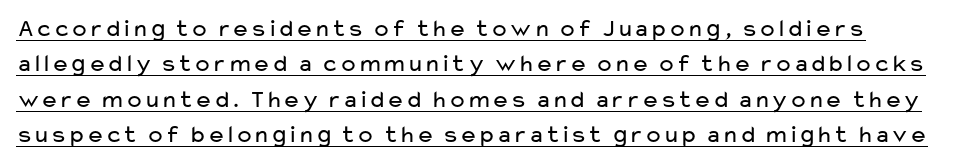
The letters stand upright; this is a roman face. Here the glyphs are tracked normally, forming tight word shapes. Summary of weight: not heavy and not bold. Underlined type. If you measured baseline to baseline, you'd find a middling distance.
